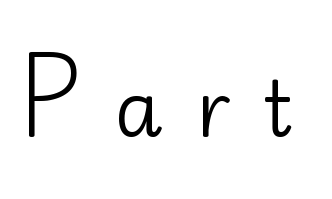
Q: Is the text bold? A: No.
Q: Is the text italic (slanted)? A: No, it is upright.
Q: Is the typeface a serif or a sans-serif typeface? A: Sans-serif.
Q: Is the text underlined? A: No.
Q: Is the spacing between letters normal or unusually wide? A: Unusually wide.
Q: Width (condensed, normal, or wide)? A: Normal.
Q: Stroke contrast? A: Low.
Q: x-height? A: Small.
Q: Monospaced? A: No.
